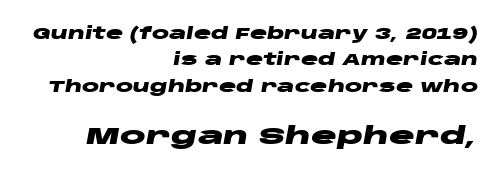
Q: Is the text bold? A: Yes.
Q: Is the text italic (slanted)? A: Yes, it leans right by about 10 degrees.
Q: Is the text underlined? A: No.
Q: How is the paragraph aligned? A: Right-aligned.
Q: Is the spacing between letters normal or unusually wide? A: Normal.
Q: Is the spacing between lines tight, normal or loose? A: Normal.
Q: Which block of text is set in a larger size, the first (top) or the second (bottom)? A: The second (bottom) one.
